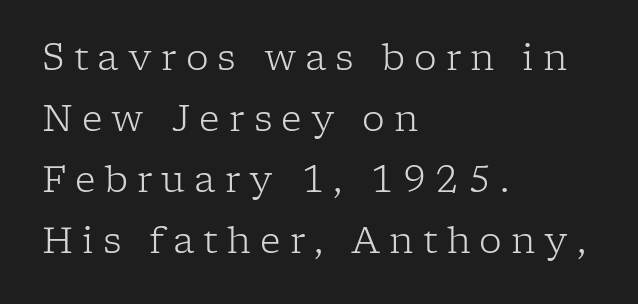
The image shows 36 px light serif type, upright; set left-aligned, normal line spacing (1.69x), unusually wide letter spacing (+0.25 em), not underlined; low stroke contrast and a medium x-height.
